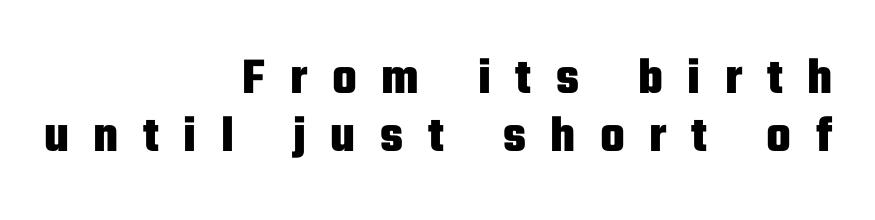
{"serif": "no", "italic": "no", "bold": "yes", "weight": "heavy", "width": "condensed", "stroke_contrast": "low", "x_height": "medium", "monospaced": "no", "underline": "no", "align": "right", "line_spacing": "tight", "line_spacing_ratio": 1.12, "letter_spacing": "wide", "letter_spacing_em": 0.47, "glyph_px": 52}
